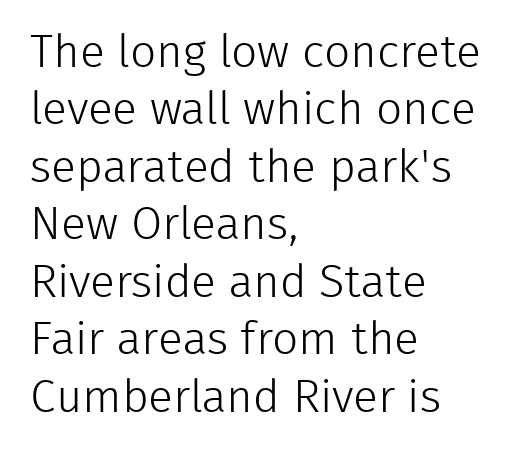
{"serif": "no", "italic": "no", "bold": "no", "weight": "light", "width": "normal", "stroke_contrast": "low", "x_height": "medium", "monospaced": "no", "underline": "no", "align": "left", "line_spacing": "normal", "line_spacing_ratio": 1.25, "letter_spacing": "normal", "letter_spacing_em": 0.0, "glyph_px": 46}
